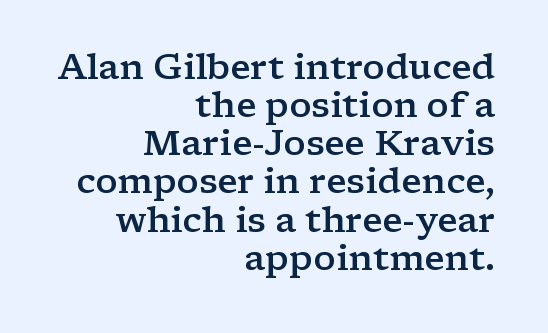
Unlike italic type, these characters show no tilt at all. The glyphs are unaccompanied by any horizontal stroke below them. This sample has the flowing, uneven cadence of proportional lettering. Compared with a flush-left layout, this one pins lines to the opposite, right side. Inter-character spacing is left at the font's built-in metrics.
